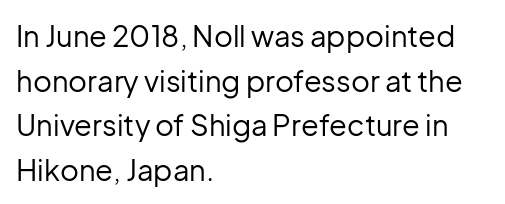
Q: Is the text bold? A: No.
Q: Is the text italic (slanted)? A: No, it is upright.
Q: Is the typeface a serif or a sans-serif typeface? A: Sans-serif.
Q: Is the text underlined? A: No.
Q: How is the paragraph aligned? A: Left-aligned.
Q: Is the spacing between letters normal or unusually wide? A: Normal.
Q: Is the spacing between lines tight, normal or loose? A: Normal.
Q: Width (condensed, normal, or wide)? A: Normal.
Q: Stroke contrast? A: Low.
Q: x-height? A: Medium.
Q: Monospaced? A: No.
